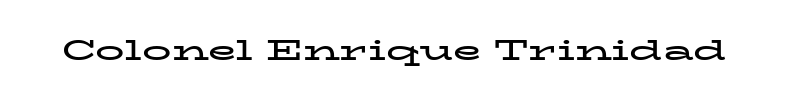
Short note: letters normally spaced. Each letter keeps its own natural width here, so spacing adapts to shape. Just letters on the line, the space beneath them empty. Every stem runs plumb, perpendicular to the baseline. As a designer I'd log this as weight 700, bold.
